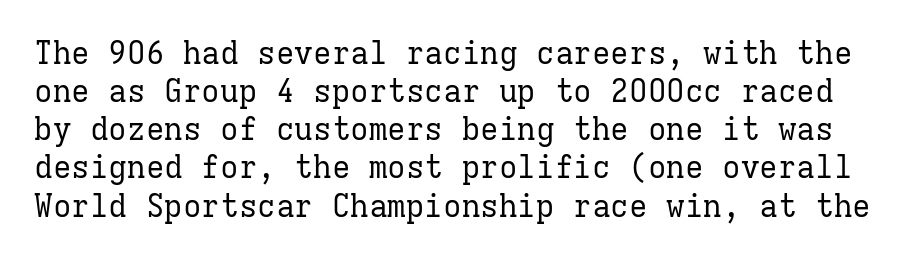
Q: Is the text bold? A: No.
Q: Is the text italic (slanted)? A: No, it is upright.
Q: Is the typeface a serif or a sans-serif typeface? A: Serif.
Q: Is the text underlined? A: No.
Q: Is the spacing between letters normal or unusually wide? A: Normal.
Q: Width (condensed, normal, or wide)? A: Normal.
Q: Stroke contrast? A: Low.
Q: x-height? A: Medium.
Q: Monospaced? A: Yes.
